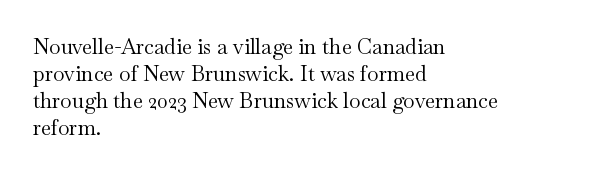
Q: Is the text bold? A: No.
Q: Is the text italic (slanted)? A: No, it is upright.
Q: Is the text underlined? A: No.
Q: How is the paragraph aligned? A: Left-aligned.
Q: Is the spacing between letters normal or unusually wide? A: Normal.
Q: Is the spacing between lines tight, normal or loose? A: Normal.
